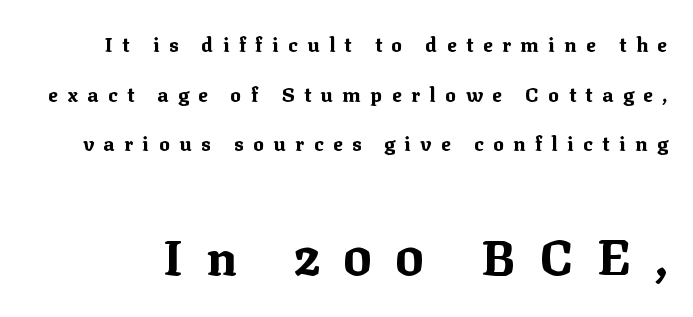
Q: Is the text bold? A: Yes.
Q: Is the text italic (slanted)? A: No, it is upright.
Q: Is the typeface a serif or a sans-serif typeface? A: Serif.
Q: Is the text underlined? A: No.
Q: Is the spacing between letters normal or unusually wide? A: Unusually wide.
Q: Is the spacing between lines tight, normal or loose? A: Loose.
Q: Which block of text is set in a larger size, the first (top) or the second (bottom)? A: The second (bottom) one.
Q: Width (condensed, normal, or wide)? A: Normal.
Q: Stroke contrast? A: Medium.
Q: x-height? A: Medium.
Q: Monospaced? A: No.
